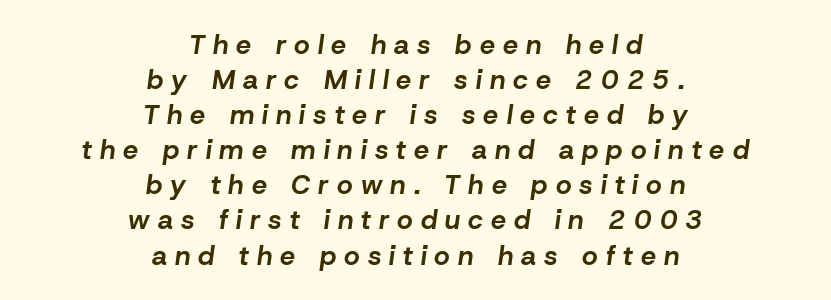
The image shows 27 px bold type, italic (leaning right); set centered, normal line spacing (1.3x), unusually wide letter spacing (+0.3 em), not underlined.
